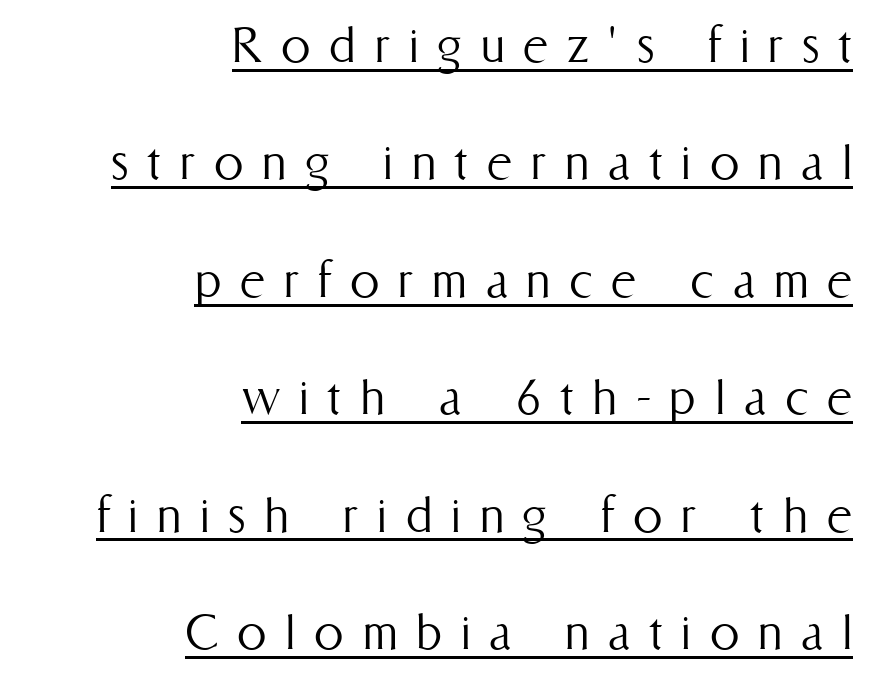
You could not count columns in this text — the font is proportionally spaced. Here the glyphs are tracked loosely, breaking word shapes into spaced letters. The letters look calm and open, with moderate or lighter stems. Typeset ragged left — the right edge is the straight one. It's the straight-up-and-down kind of type. Quick note: underline on.
